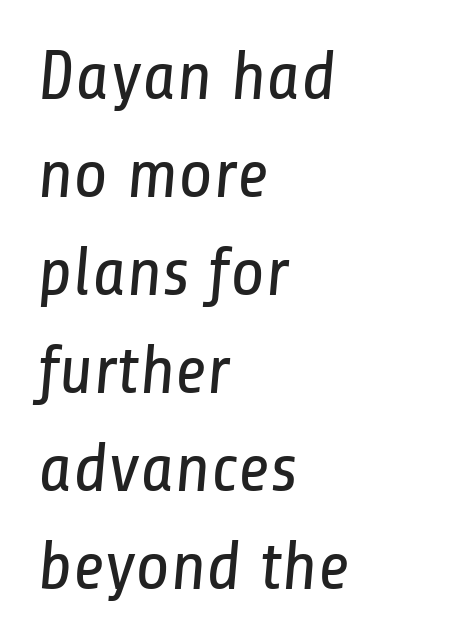
Typographically, this falls in the sans-serif category. The type is set solid horizontally, with unmodified tracking. The foot of each line stays bare and open. Weight class: somewhere from thin through regular. The passage shown is typed in a proportional face where columns would drift.
